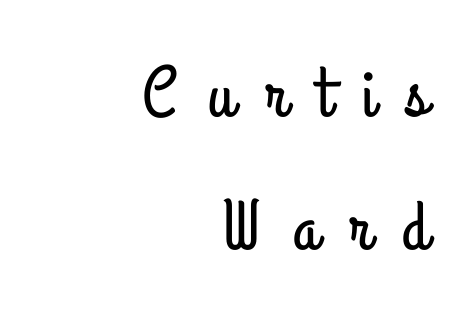
Check under the words: just untouched page. In terms of posture, this sample is upright. Students, note that the glyphs here are deliberately spaced far apart. Each letter keeps its own natural width here, so spacing adapts to shape. The rag falls on the left side of this text block. Serif or sans? Sans — the stroke terminals are bare.
